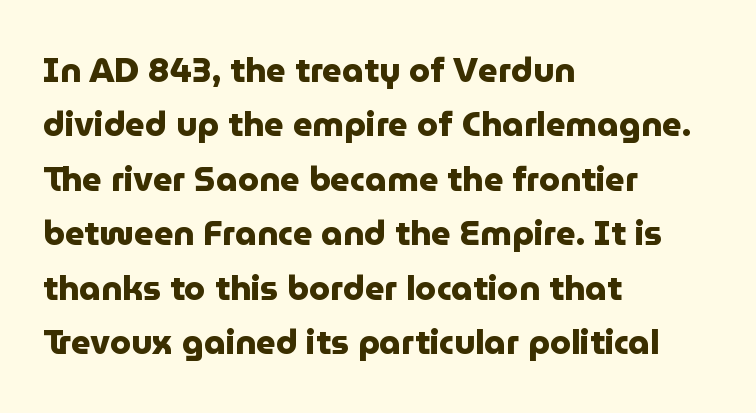
The image shows 34 px heavy sans-serif type, upright; set left-aligned, normal line spacing (1.6x), normal letter spacing, not underlined; low stroke contrast and a medium x-height.
